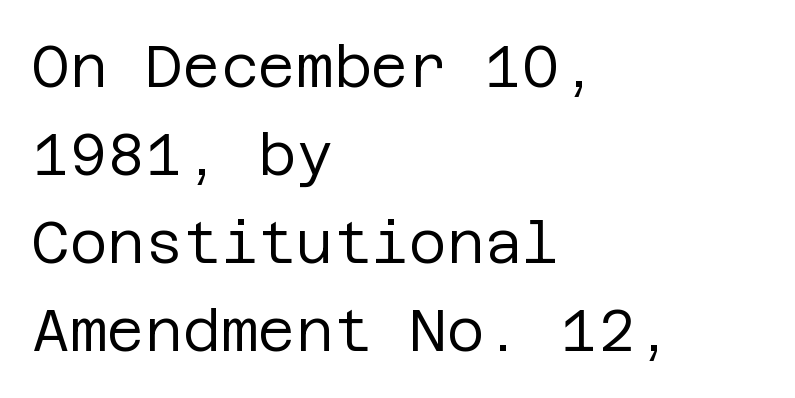
The image shows 58 px regular-weight sans-serif type, upright; set left-aligned, normal line spacing (1.52x), normal letter spacing, not underlined; low stroke contrast and a large x-height.
